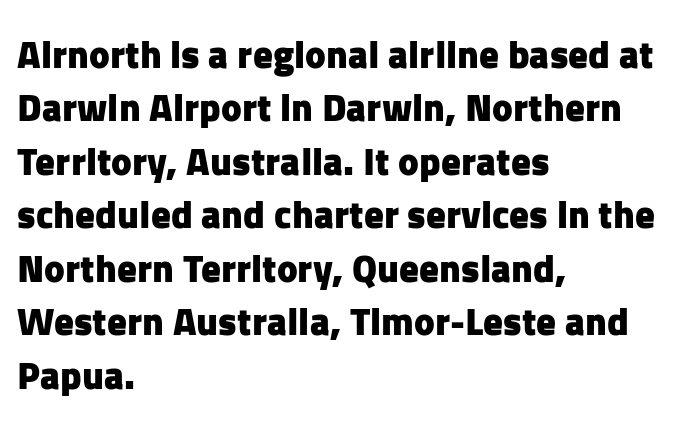
Baseline-to-baseline distance is the conventional proportion of letter height. Each glyph is drawn with heavy, bold strokes. The area under the type is left untouched. Check where the strokes stop: nothing finishes them off — pure sans.
